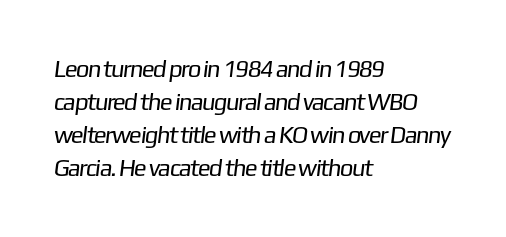
{"bold": "no", "underline": "no", "align": "left", "line_spacing": "normal", "line_spacing_ratio": 1.38, "letter_spacing": "normal", "letter_spacing_em": 0.0, "glyph_px": 24}
